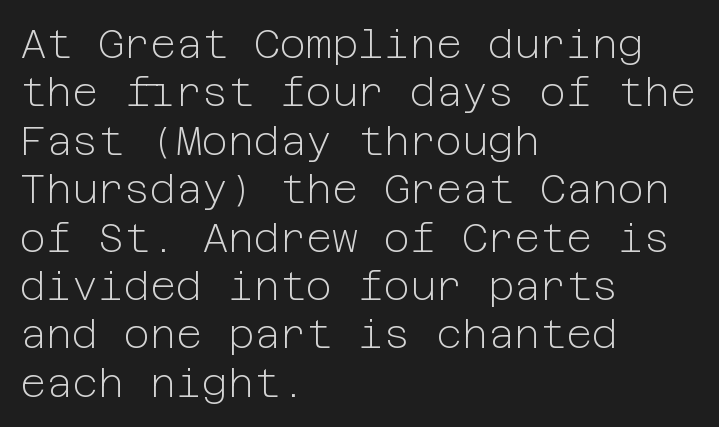
Designer's note — italics off, roman on. Classification — sans serif. Descender tails drop into unmarked territory. The letterforms sit shoulder to shoulder at normal distance. Teacher's note: observe the even left margin — that is flush-left alignment.
